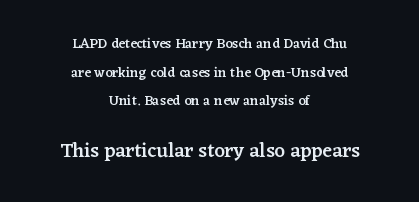
Q: Is the text bold? A: Semi-bold.
Q: Is the text italic (slanted)? A: No, it is upright.
Q: Is the text underlined? A: No.
Q: How is the paragraph aligned? A: Centered.
Q: Is the spacing between letters normal or unusually wide? A: Normal.
Q: Is the spacing between lines tight, normal or loose? A: Loose.
Q: Which block of text is set in a larger size, the first (top) or the second (bottom)? A: The second (bottom) one.
